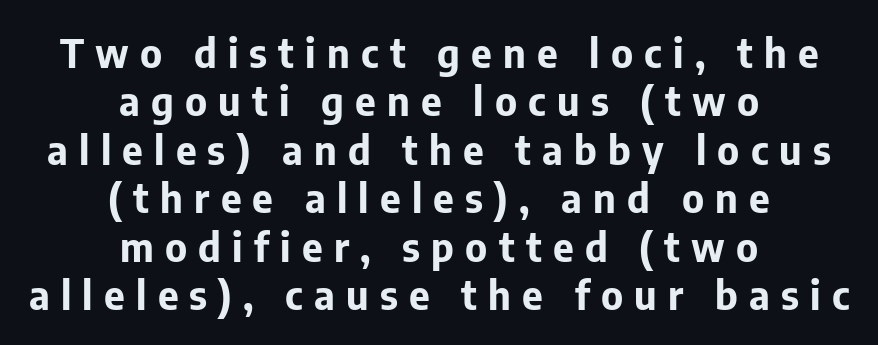
{"serif": "no", "italic": "no", "bold": "yes", "weight": "bold", "width": "normal", "stroke_contrast": "low", "x_height": "medium", "monospaced": "no", "underline": "no", "align": "center", "line_spacing_ratio": 1.21, "letter_spacing": "wide", "letter_spacing_em": 0.28, "glyph_px": 40}
